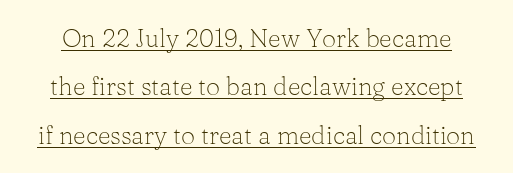
A great deal of white space separates one row of letters from the next. The lettering is marked with a stroke running underneath it. Students, note that the glyphs here touch the page at normal intervals. Summary of weight: not heavy and not bold. The typography opts for an upright posture over an oblique one.
